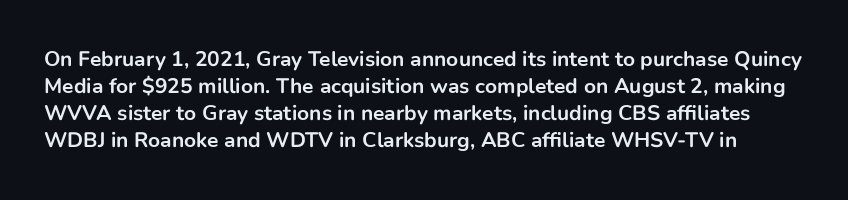
This sample uses plain, unmodified letter spacing. Nope, not italic — everything's standing straight. Typographic density is high because the face is bold. One glance says typical: line gaps are just what's usual. The foot of each line stays bare and open.
